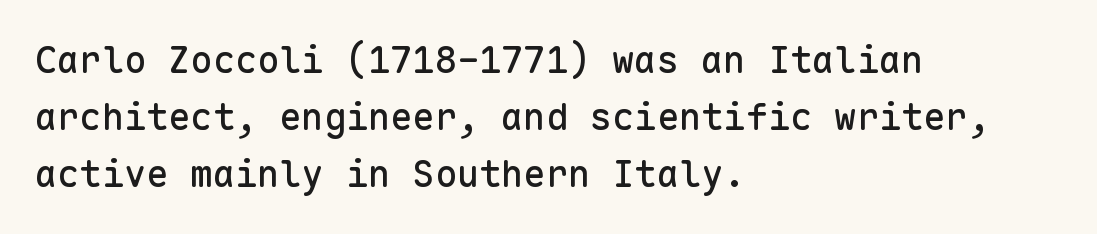
The image shows 37 px sans-serif type, upright, monospaced; set left-aligned, normal line spacing (1.54x), normal letter spacing, not underlined; low stroke contrast and a medium x-height.
